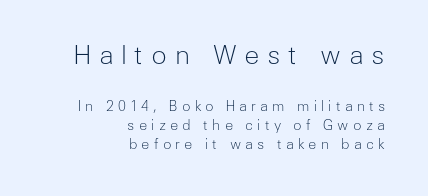
The image shows 26 px text type, upright; set right-aligned, normal line spacing (1.36x), unusually wide letter spacing (+0.29 em), not underlined; the first (top) block is 1.86x larger.
